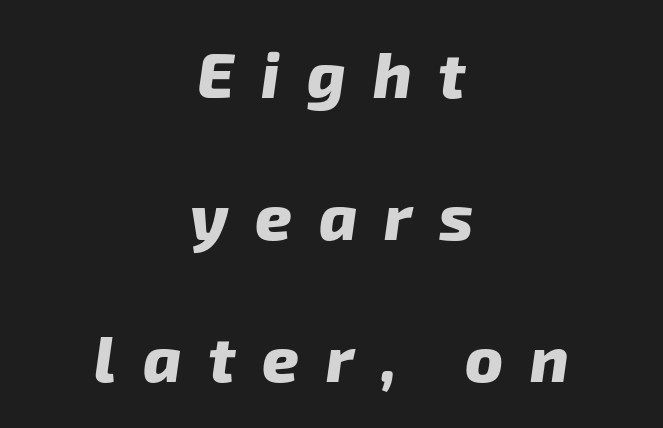
The image shows 64 px heavy sans-serif type; set centered, loose line spacing (2.22x), unusually wide letter spacing (+0.42 em), not underlined; low stroke contrast and a medium x-height.
